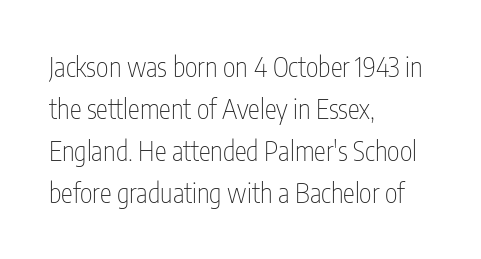
Each new line begins a customary step beneath the previous one. The passage shown is not underscored anywhere. Weight: not bold — regular or lighter. Nope, not italic — everything's standing straight. A classic flush-left, rag-right setting is used for this passage.
